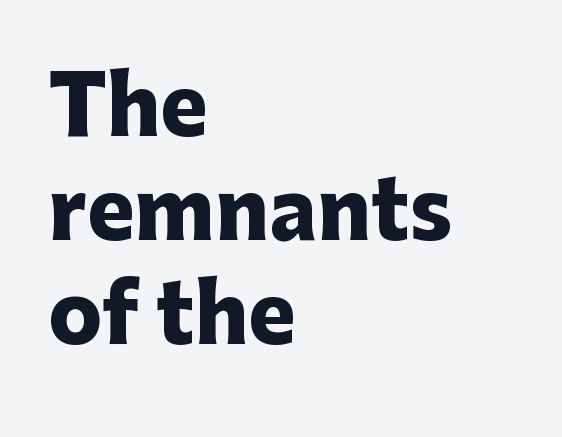
Vertical strokes here are truly vertical. Teacher's note: observe the even left margin — that is flush-left alignment. Any mark beneath the type? The region is blank. Vertical spacing — default. Note the varied advance widths — an 'i' is clearly narrower than an 'm'.
